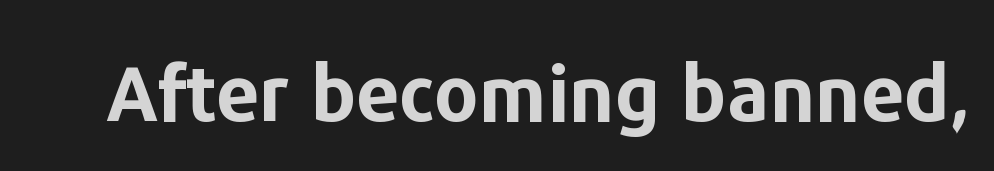
The image shows 77 px bold sans-serif type, upright; set normal letter spacing, not underlined; low stroke contrast and a medium x-height.
